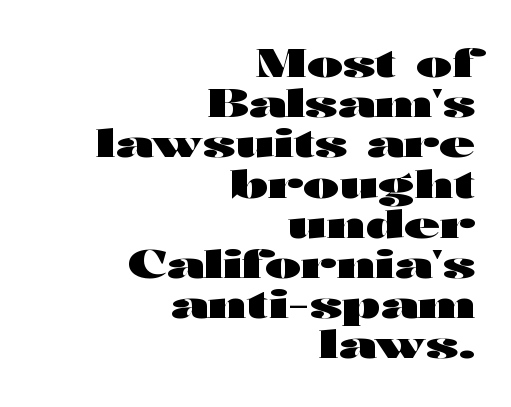
Q: Is the text bold? A: Yes.
Q: Is the text italic (slanted)? A: No, it is upright.
Q: Is the typeface a serif or a sans-serif typeface? A: Serif.
Q: Is the text underlined? A: No.
Q: How is the paragraph aligned? A: Right-aligned.
Q: Is the spacing between letters normal or unusually wide? A: Normal.
Q: Is the spacing between lines tight, normal or loose? A: Tight.
Q: Width (condensed, normal, or wide)? A: Wide.
Q: Stroke contrast? A: High.
Q: x-height? A: Medium.
Q: Monospaced? A: No.
